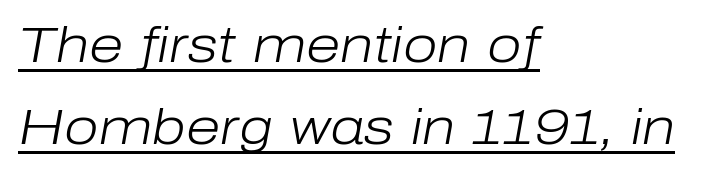
Compared with undecorated copy, this sample adds a rule below the words. Horizontal alignment here is leftward, the default for most running prose. Stroke thickness stays within the range of a standard reading face or lighter. Leading matches the norm, producing a regular column. Looks like regular typesetting: each glyph gets only the width it needs.
